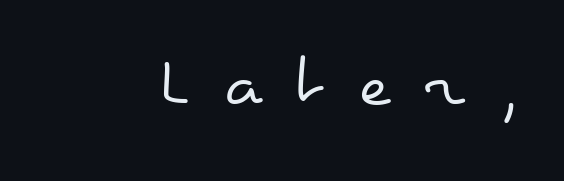
{"italic": "no", "bold": "no", "weight": "regular", "width": "wide", "stroke_contrast": "low", "x_height": "small", "monospaced": "no", "underline": "no", "letter_spacing": "wide", "letter_spacing_em": 0.46, "glyph_px": 74}
